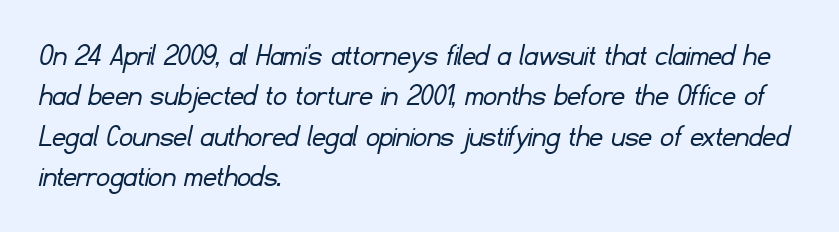
The passage shown is typed in a proportional face where columns would drift. Each line starts at the same left margin while the right side varies. Nothing unusual about the tracking: characters are spaced as the font intends. Letterform terminals end flat and unadorned throughout the passage. Any mark beneath the type? The region is blank. These glyphs show unthickened strokes, regular width or finer.
